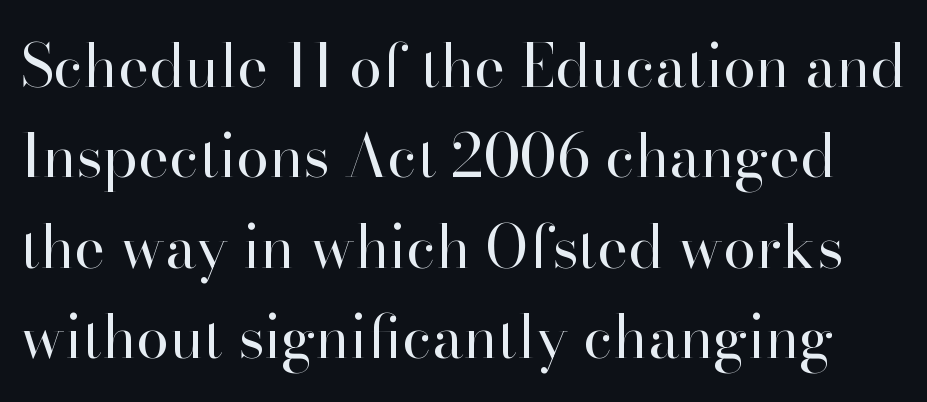
The type is set solid horizontally, with unmodified tracking. This rendering features lettering with no underline. The block of text has a typical density, with ordinary space between rows. Heaviness? Minimal to ordinary, like unemphasized prose.
